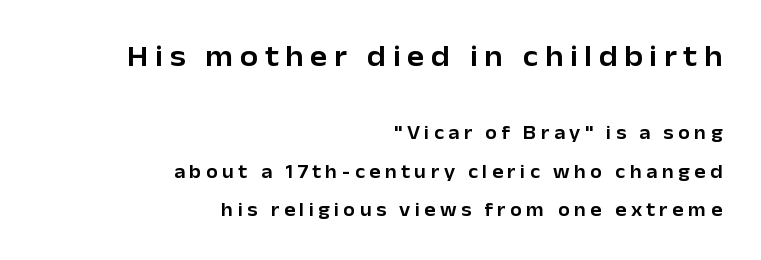
Size hierarchy here favors the leading block over the trailing one. The passage shown stacks its lines with a broad gap. Rule under the text: the space is simply empty. Is there any slant? The stems are plumb. All the whitespace from short lines collects on the left. The passage shown is typed in a proportional face where columns would drift.
